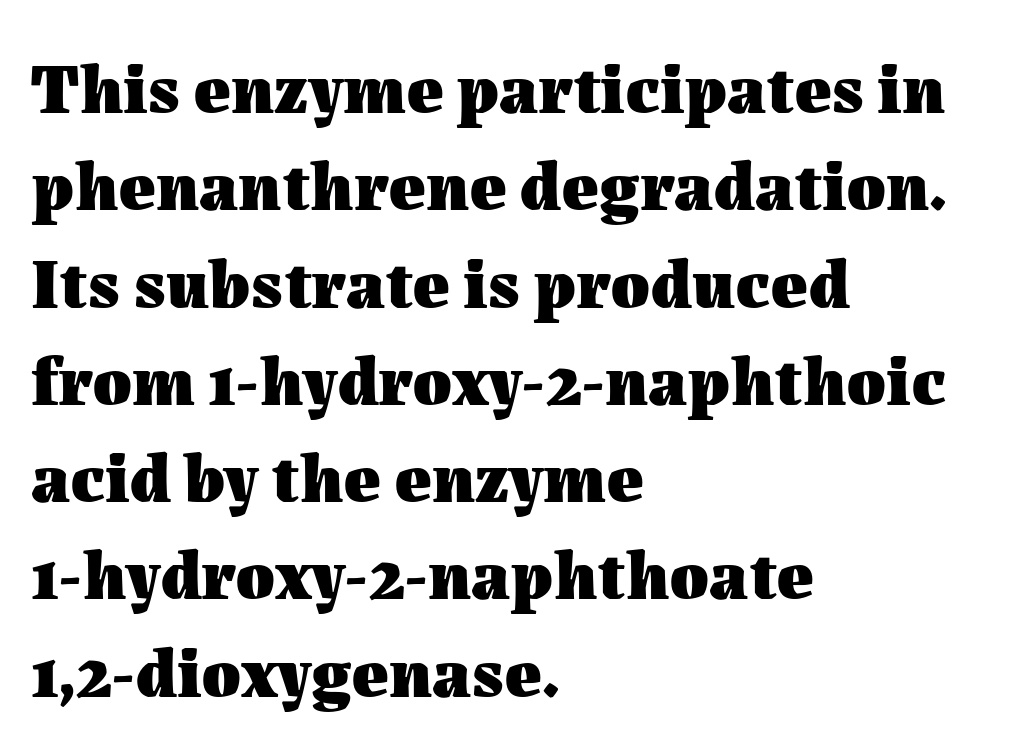
{"italic": "no", "bold": "yes", "weight": "heavy", "width": "normal", "stroke_contrast": "medium", "x_height": "medium", "monospaced": "no", "underline": "no", "align": "left", "line_spacing": "normal", "line_spacing_ratio": 1.37, "letter_spacing": "normal", "letter_spacing_em": 0.0, "glyph_px": 71}
